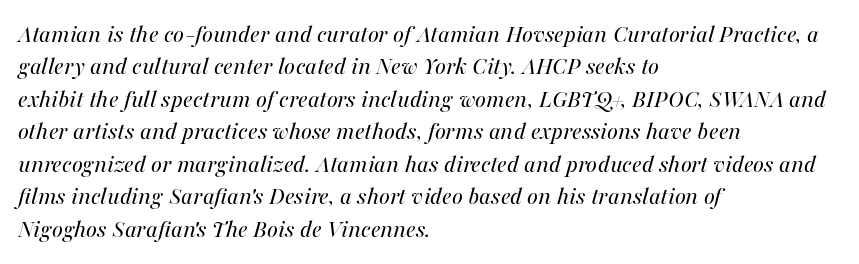
Notice how the stems are inclined rather than vertical — that's the hallmark of italics. What stands out about the letter spacing? Nothing — it is the standard amount. Words float on clear page, feet unadorned. A student would call this left alignment; a typographer would say flush left, rag right.
